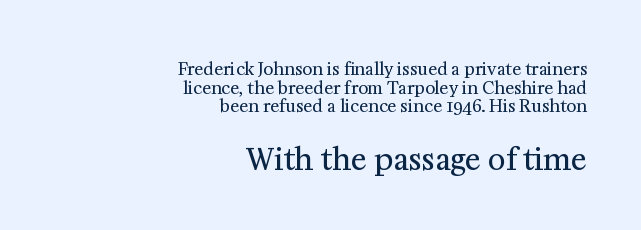
The image shows 30 px regular-weight serif type, upright; set right-aligned, tight line spacing (1.09x), normal letter spacing, not underlined; the second (bottom) block is 1.76x larger; medium stroke contrast and a medium x-height.
